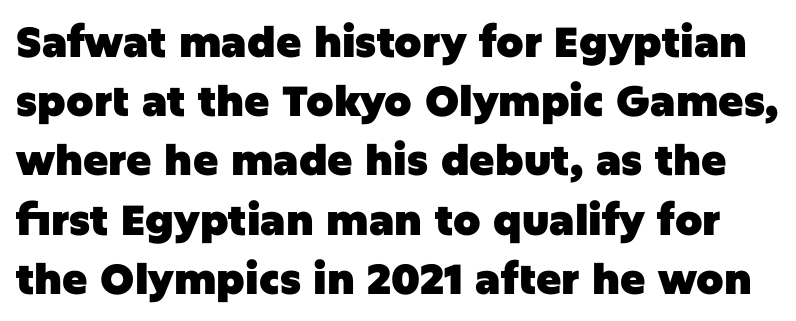
{"serif": "no", "italic": "no", "bold": "yes", "weight": "heavy", "width": "normal", "stroke_contrast": "low", "x_height": "large", "monospaced": "no", "underline": "no", "line_spacing": "normal", "line_spacing_ratio": 1.41, "letter_spacing": "normal", "letter_spacing_em": 0.0, "glyph_px": 42}
